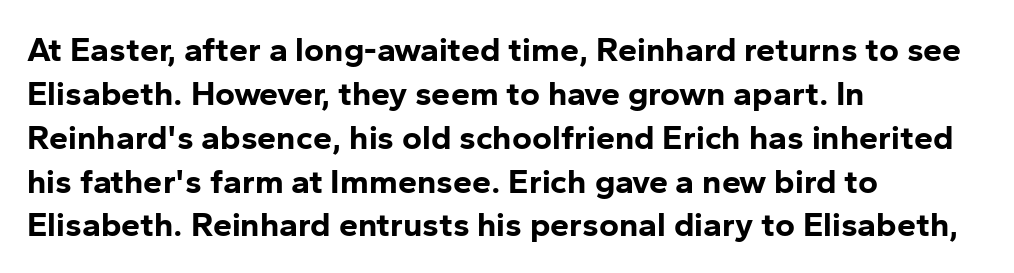
Q: Is the text bold? A: Yes.
Q: Is the text italic (slanted)? A: No, it is upright.
Q: Is the typeface a serif or a sans-serif typeface? A: Sans-serif.
Q: Is the text underlined? A: No.
Q: How is the paragraph aligned? A: Left-aligned.
Q: Is the spacing between letters normal or unusually wide? A: Normal.
Q: Is the spacing between lines tight, normal or loose? A: Normal.
Q: Width (condensed, normal, or wide)? A: Normal.
Q: Stroke contrast? A: Low.
Q: x-height? A: Medium.
Q: Monospaced? A: No.
